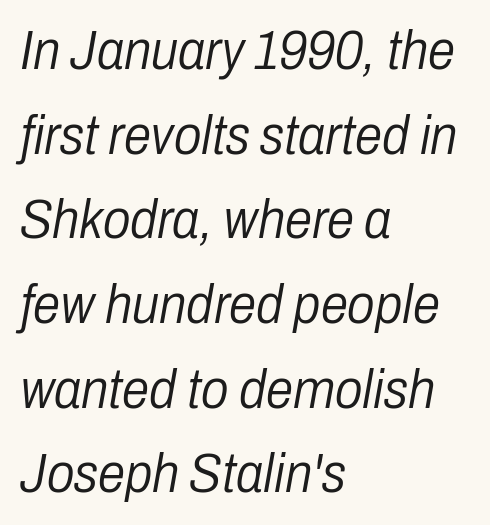
Tracking value appears to be zero — textbook default spacing. This reads as an unemphasized weight, regular at the heaviest. Do the characters align in a grid? No, the font is proportional. These lines stack with their left ends in a neat column. Regular leading.
